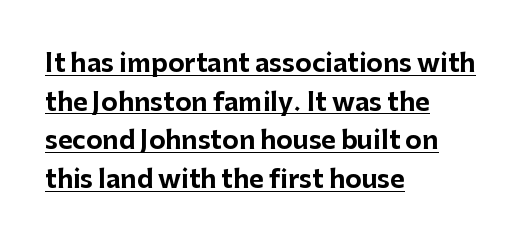
The image shows 25 px bold type, upright; set left-aligned, normal line spacing (1.55x), normal letter spacing, underlined.
